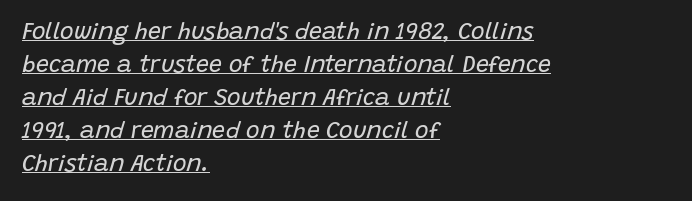
The image shows 23 px text type, italic (leaning right); set left-aligned, normal line spacing (1.44x), normal letter spacing, underlined.
